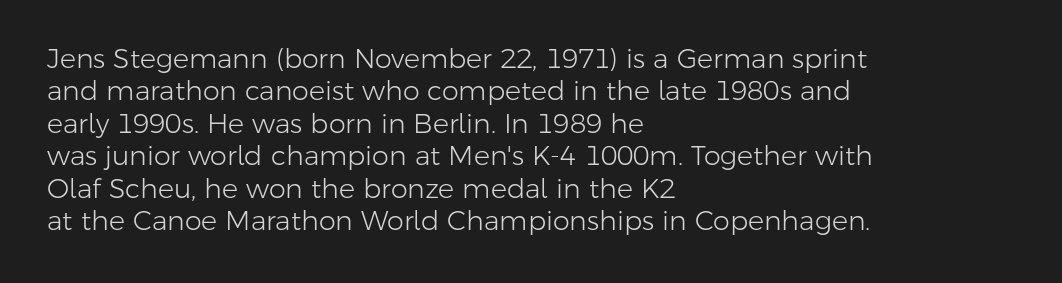
The image shows 27 px text type, upright; set left-aligned, line spacing 1.2x, normal letter spacing, not underlined.
